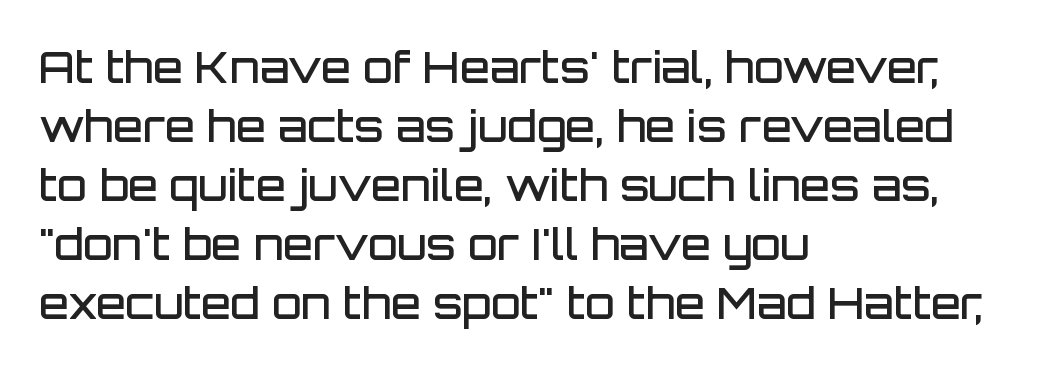
Q: Is the text bold? A: Semi-bold.
Q: Is the text italic (slanted)? A: No, it is upright.
Q: Is the typeface a serif or a sans-serif typeface? A: Sans-serif.
Q: Is the text underlined? A: No.
Q: How is the paragraph aligned? A: Left-aligned.
Q: Is the spacing between letters normal or unusually wide? A: Normal.
Q: Is the spacing between lines tight, normal or loose? A: Normal.
Q: Width (condensed, normal, or wide)? A: Normal.
Q: Stroke contrast? A: Low.
Q: x-height? A: Large.
Q: Monospaced? A: No.
